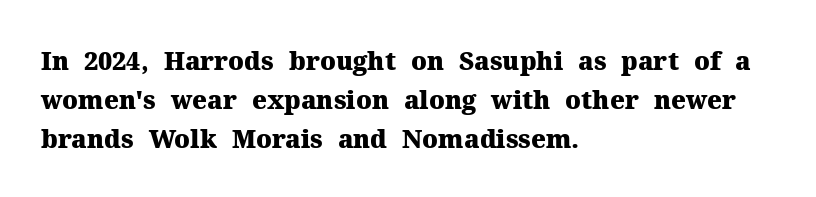
Q: Is the text bold? A: Yes.
Q: Is the text italic (slanted)? A: No, it is upright.
Q: Is the text underlined? A: No.
Q: How is the paragraph aligned? A: Left-aligned.
Q: Is the spacing between letters normal or unusually wide? A: Normal.
Q: Is the spacing between lines tight, normal or loose? A: Normal.
